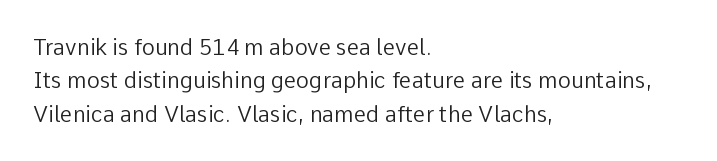
{"italic": "no", "bold": "no", "underline": "no", "align": "left", "line_spacing": "normal", "line_spacing_ratio": 1.52, "letter_spacing": "normal", "letter_spacing_em": 0.0, "glyph_px": 22}
